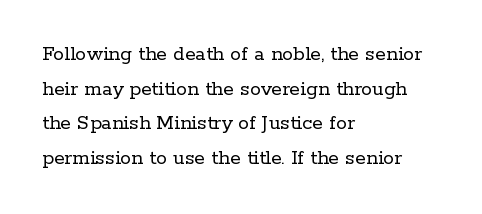
Which margin do the lines hug? The left one — the right edge is uneven. This is roman type, the default non-slanted kind. Summary of vertical rhythm: regular, with standard interline spacing. These glyphs show unthickened strokes, regular width or finer. The rendering keeps characters at their native spacing. The gap between lines stays unmarked.
